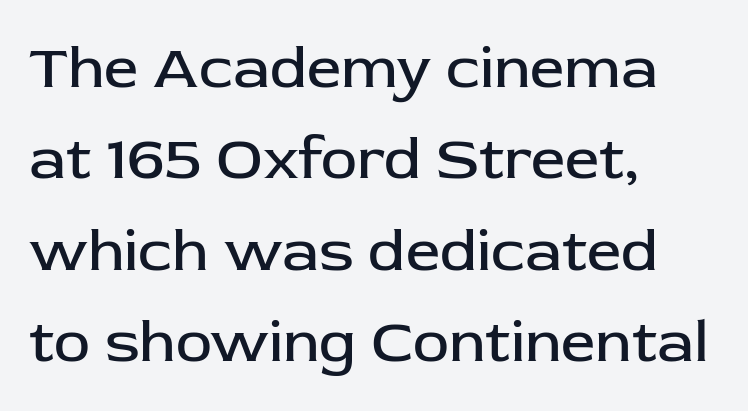
The image shows 61 px regular-weight sans-serif type, upright; set left-aligned, normal line spacing (1.5x), normal letter spacing, not underlined; low stroke contrast and a medium x-height.
